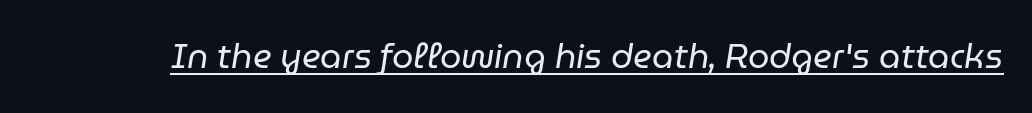
Tracking here is standard; glyphs follow each other at the usual distance. Weight: not bold — regular or lighter. Looks like someone drew a line under every word here. Designer's note — italics engaged.
